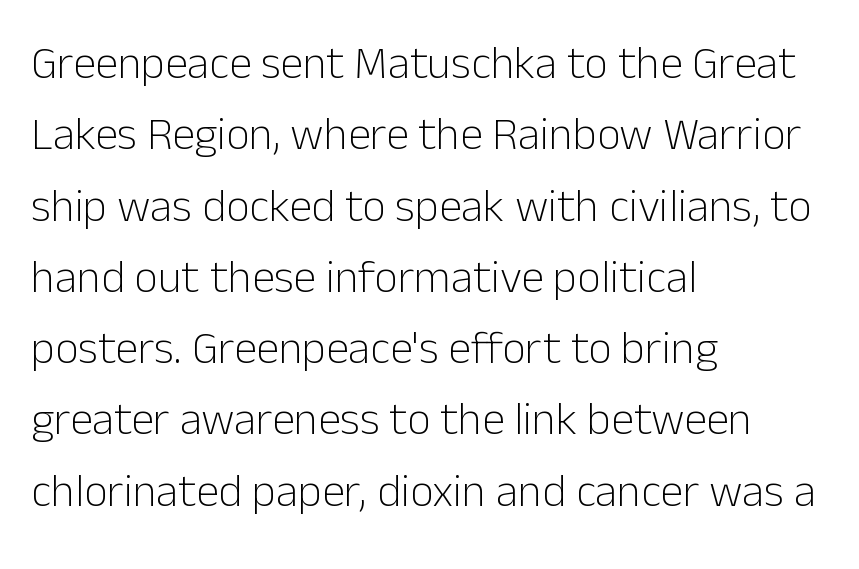
Q: Is the text bold? A: No.
Q: Is the text italic (slanted)? A: No, it is upright.
Q: Is the typeface a serif or a sans-serif typeface? A: Sans-serif.
Q: Is the text underlined? A: No.
Q: How is the paragraph aligned? A: Left-aligned.
Q: Is the spacing between letters normal or unusually wide? A: Normal.
Q: Is the spacing between lines tight, normal or loose? A: Normal.
Q: Width (condensed, normal, or wide)? A: Normal.
Q: Stroke contrast? A: Low.
Q: x-height? A: Medium.
Q: Monospaced? A: No.
